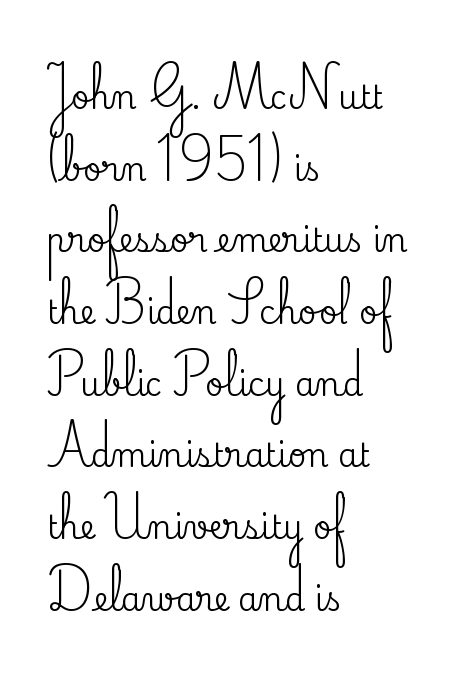
In CSS terms this would be text-align: left. Are there feet on the stems? There are — it's a serif. Posture: upright roman. The line-height multiplier appears high, well above default.
